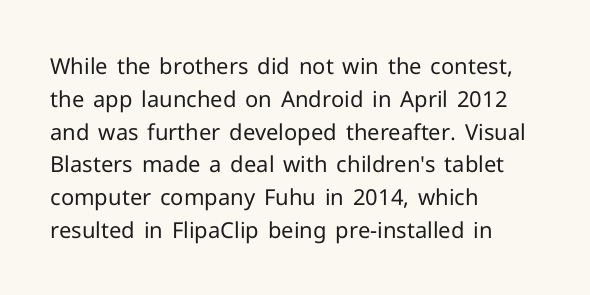
{"italic": "no", "bold": "no", "underline": "no", "align": "left", "line_spacing": "normal", "line_spacing_ratio": 1.49, "letter_spacing": "normal", "letter_spacing_em": 0.0, "glyph_px": 22}
